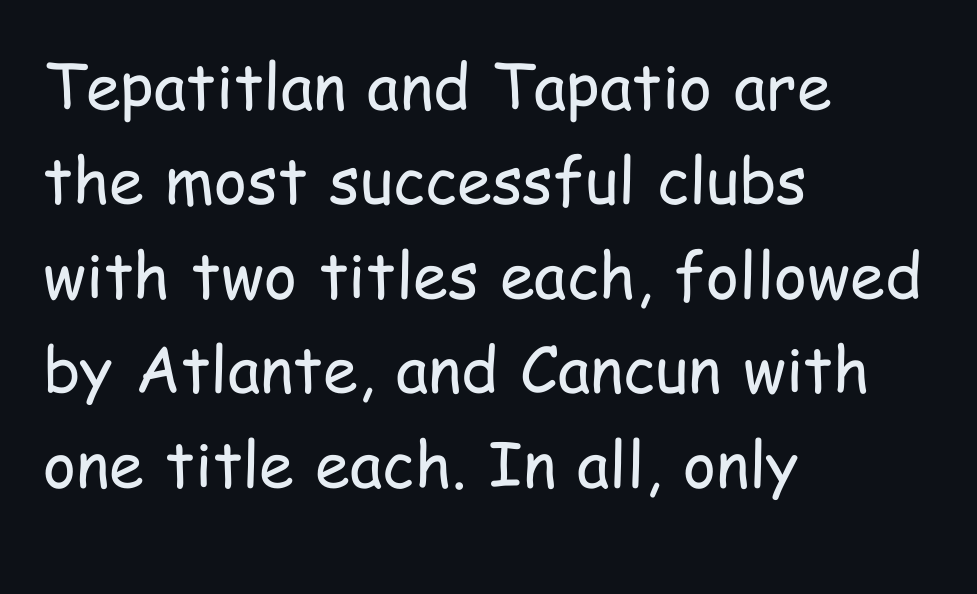
In terms of letterform style, serifs are entirely absent. The passage shown is typed in a proportional face where columns would drift. This sample uses plain, unmodified letter spacing. The strokes carry an ordinary text weight at most. Bare-footed words on every line.
